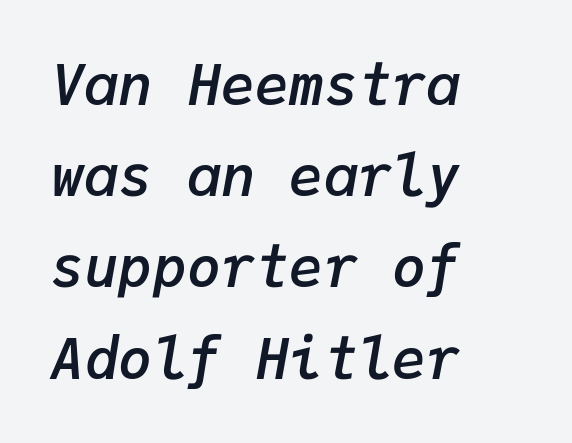
Underline: absent. The rendering keeps characters at their native spacing. Quick note: interline space is typical. Does the weight exceed regular? Yes, but only to semibold. A typesetter would mark this as italic.
